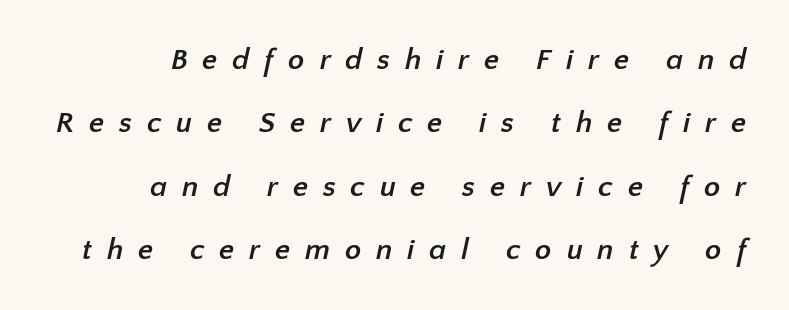
Q: Is the text bold? A: Yes.
Q: Is the typeface a serif or a sans-serif typeface? A: Sans-serif.
Q: Is the text underlined? A: No.
Q: How is the paragraph aligned? A: Right-aligned.
Q: Is the spacing between letters normal or unusually wide? A: Unusually wide.
Q: Is the spacing between lines tight, normal or loose? A: Loose.
Q: Width (condensed, normal, or wide)? A: Normal.
Q: Stroke contrast? A: Low.
Q: x-height? A: Medium.
Q: Monospaced? A: No.
